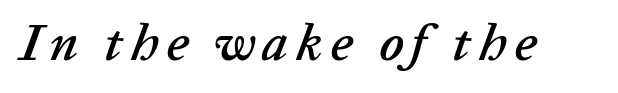
{"italic": "yes", "lean": "right", "slant_degrees": 20, "width": "normal", "stroke_contrast": "low", "x_height": "medium", "monospaced": "no", "underline": "no", "glyph_px": 52}
